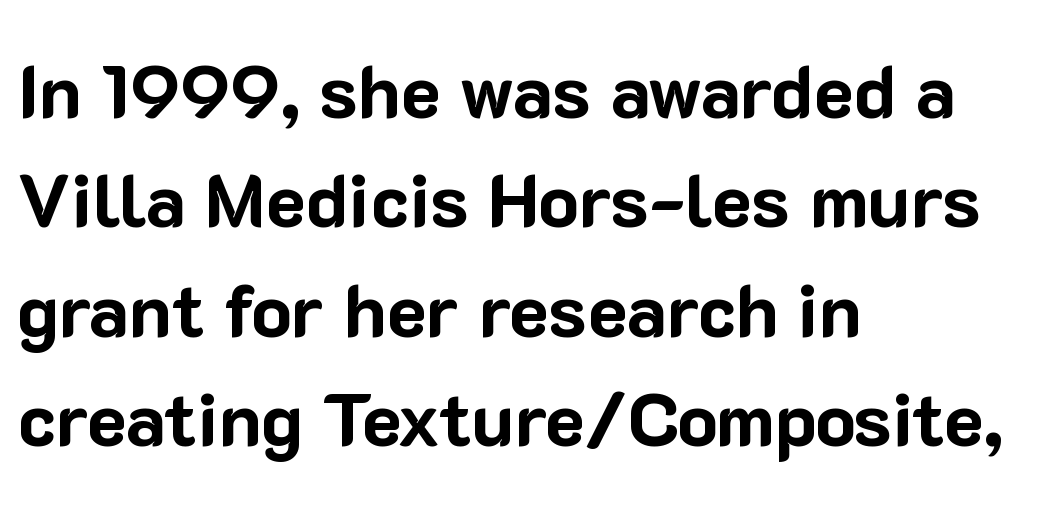
{"serif": "no", "italic": "no", "bold": "yes", "weight": "bold", "width": "normal", "stroke_contrast": "low", "x_height": "medium", "monospaced": "no", "underline": "no", "align": "left", "line_spacing": "normal", "line_spacing_ratio": 1.46, "letter_spacing": "normal", "letter_spacing_em": 0.0, "glyph_px": 75}
